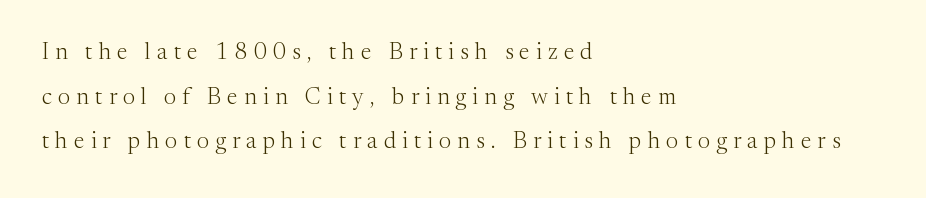
Q: Is the text bold? A: No.
Q: Is the text italic (slanted)? A: No, it is upright.
Q: Is the text underlined? A: No.
Q: How is the paragraph aligned? A: Left-aligned.
Q: Is the spacing between letters normal or unusually wide? A: Unusually wide.
Q: Is the spacing between lines tight, normal or loose? A: Loose.
